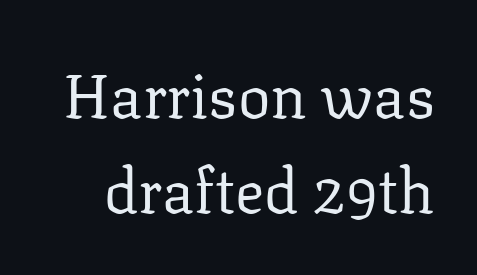
{"serif": "yes", "italic": "no", "bold": "no", "weight": "regular", "width": "normal", "stroke_contrast": "low", "x_height": "medium", "monospaced": "no", "underline": "no", "line_spacing": "normal", "line_spacing_ratio": 1.55, "letter_spacing": "normal", "letter_spacing_em": 0.0, "glyph_px": 61}
